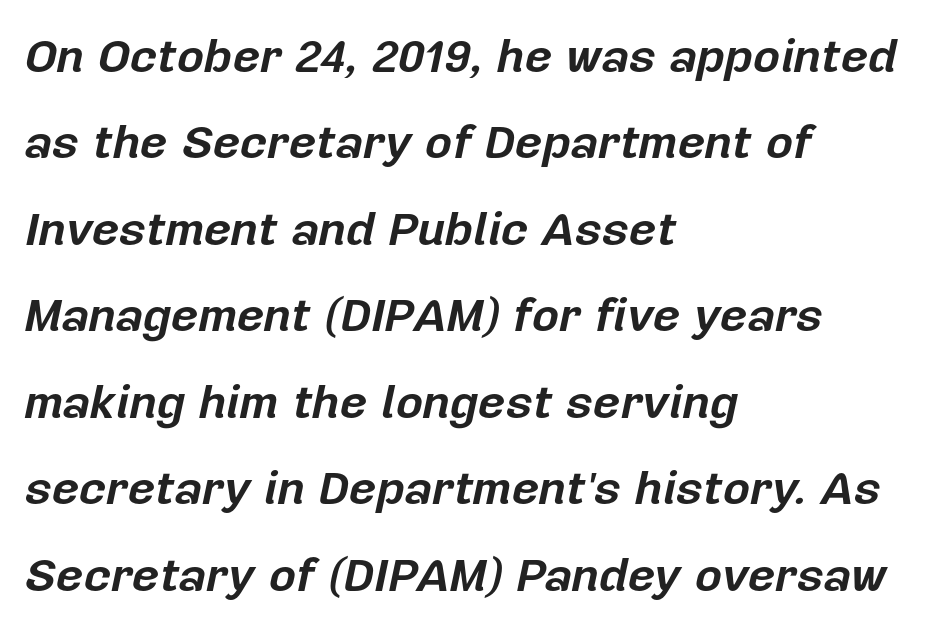
The image shows 47 px bold type, italic (leaning right); set left-aligned, line spacing 1.84x, normal letter spacing, not underlined; low stroke contrast and a medium x-height.
